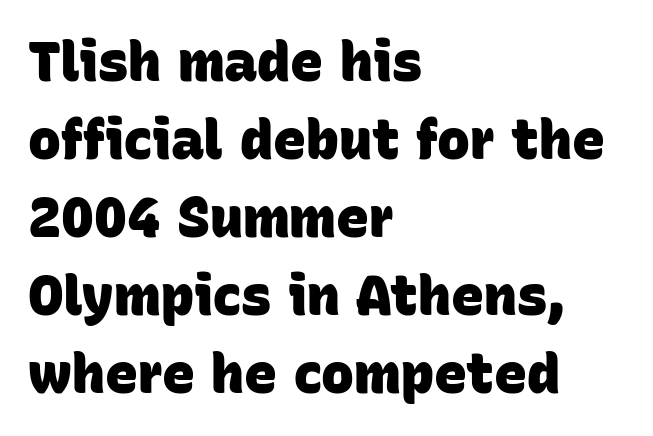
Q: Is the text bold? A: Yes.
Q: Is the typeface a serif or a sans-serif typeface? A: Sans-serif.
Q: Is the text underlined? A: No.
Q: How is the paragraph aligned? A: Left-aligned.
Q: Is the spacing between letters normal or unusually wide? A: Normal.
Q: Is the spacing between lines tight, normal or loose? A: Normal.
Q: Width (condensed, normal, or wide)? A: Normal.
Q: Stroke contrast? A: Low.
Q: x-height? A: Large.
Q: Monospaced? A: No.
